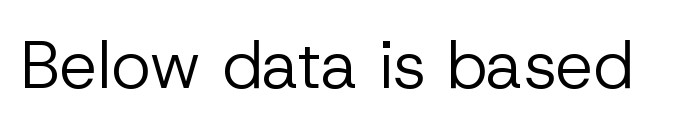
The image shows 67 px regular-weight sans-serif type, upright; set normal letter spacing, not underlined; low stroke contrast and a medium x-height.
